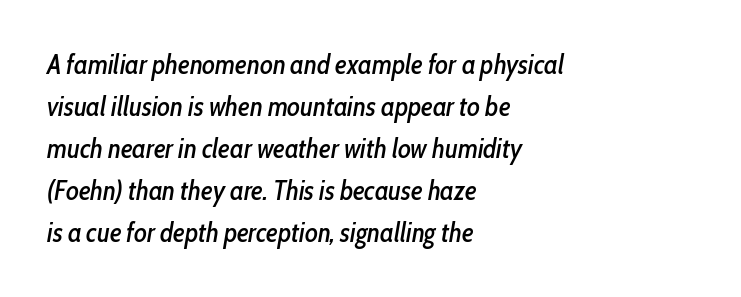
The typography opts for an oblique posture over an upright one. Characters follow at the spacing the type designer built in. The string is rendered with underlining switched off. The ragged edge is on the right, which tells us the setting is flush left.
